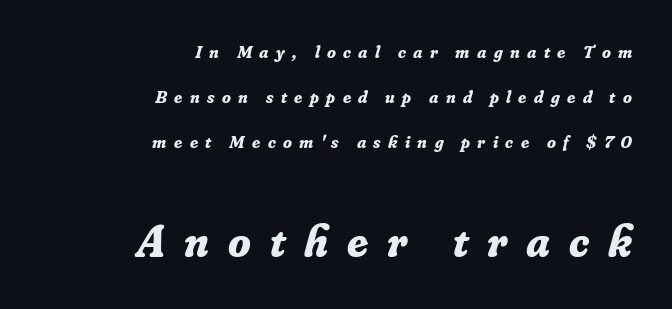
{"serif": "yes", "italic": "yes", "lean": "right", "slant_degrees": 16, "bold": "yes", "weight": "bold", "width": "normal", "stroke_contrast": "low", "x_height": "small", "monospaced": "no", "underline": "no", "align": "right", "line_spacing": "loose", "line_spacing_ratio": 2.5, "letter_spacing": "wide", "letter_spacing_em": 0.41, "larger_block": "second", "size_ratio": 2.56, "glyph_px": 46}
